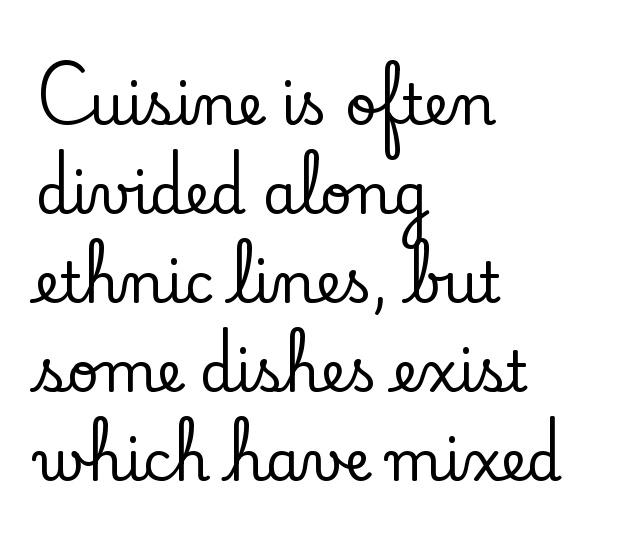
The image shows 56 px serif type, upright; set left-aligned, normal line spacing (1.59x), normal letter spacing, not underlined; low stroke contrast and a small x-height.
